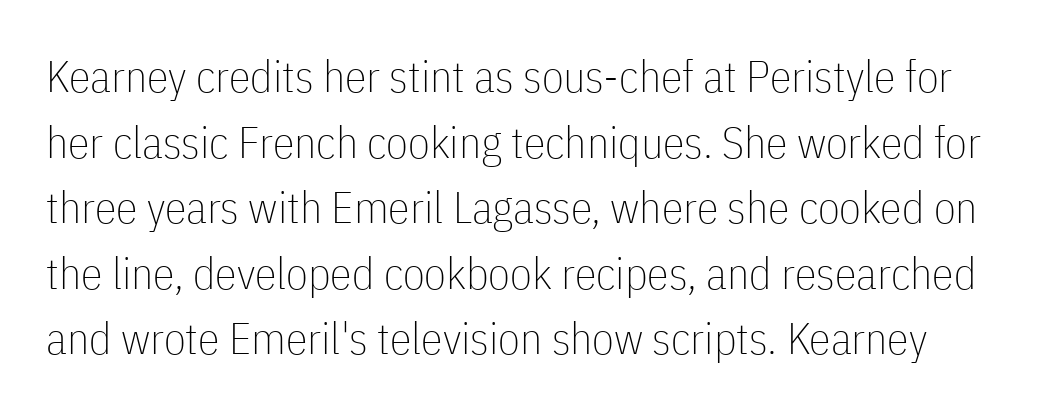
{"serif": "no", "italic": "no", "bold": "no", "weight": "thin", "width": "condensed", "stroke_contrast": "low", "x_height": "medium", "monospaced": "no", "underline": "no", "line_spacing": "normal", "line_spacing_ratio": 1.49, "letter_spacing": "normal", "letter_spacing_em": 0.0, "glyph_px": 44}
